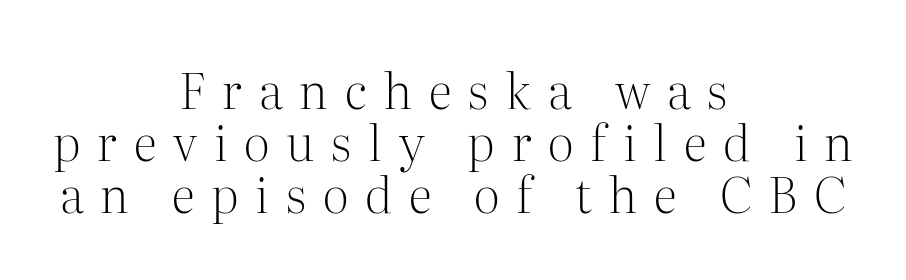
This is the regular roman posture of the typeface. Yep, those are serifs on the letters. Stroke thickness stays within the range of a standard reading face or lighter. Letter spacing: wide. Is the block centered? Yes — each line is placed symmetrically about the middle.
